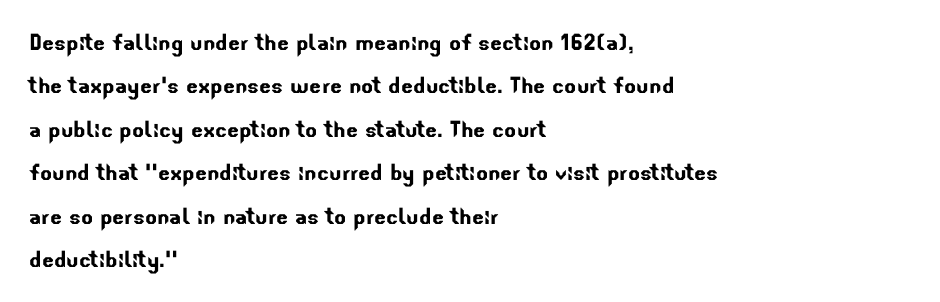
The image shows 28 px sans-serif type; set left-aligned, normal line spacing (1.55x), normal letter spacing, not underlined; low stroke contrast and a small x-height.
